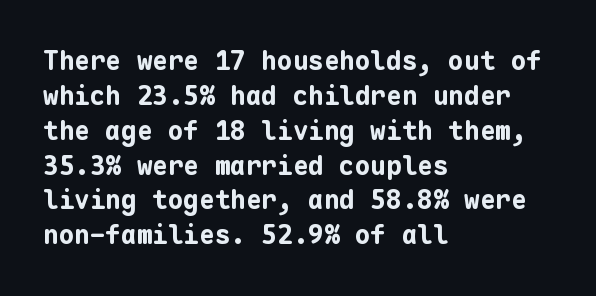
The image shows 26 px bold type, upright; set left-aligned, normal line spacing (1.34x), normal letter spacing, not underlined.
